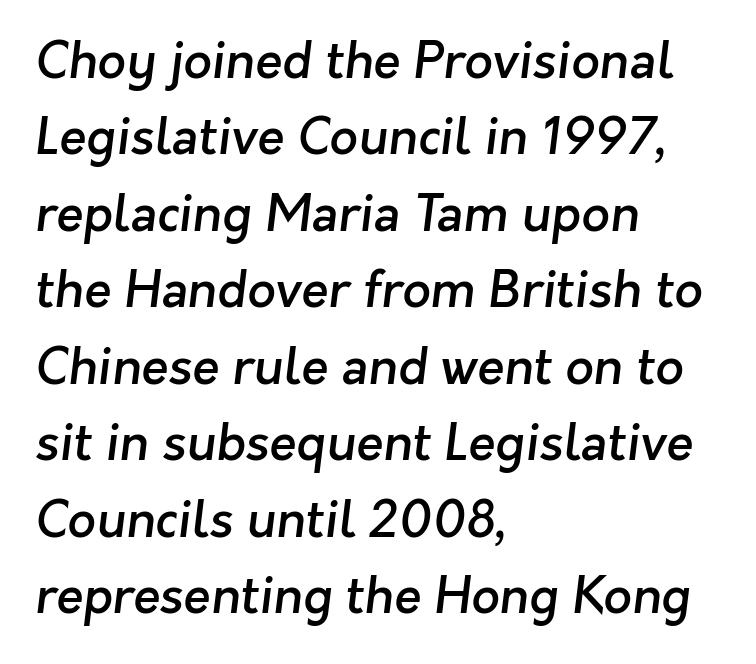
Q: Is the text bold? A: Semi-bold.
Q: Is the typeface a serif or a sans-serif typeface? A: Sans-serif.
Q: Is the text underlined? A: No.
Q: How is the paragraph aligned? A: Left-aligned.
Q: Is the spacing between letters normal or unusually wide? A: Normal.
Q: Is the spacing between lines tight, normal or loose? A: Normal.
Q: Width (condensed, normal, or wide)? A: Normal.
Q: Stroke contrast? A: Low.
Q: x-height? A: Medium.
Q: Monospaced? A: No.
